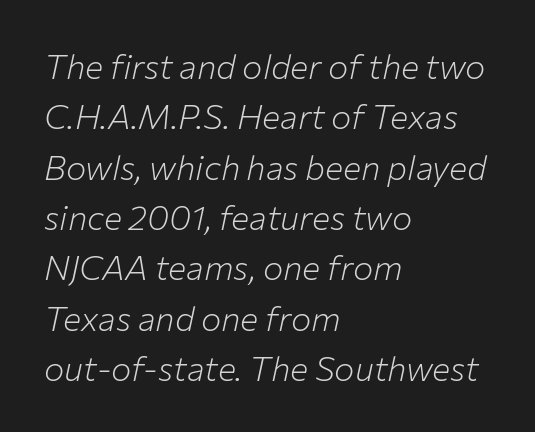
Q: Is the text bold? A: No.
Q: Is the text italic (slanted)? A: Yes, it leans right by about 12 degrees.
Q: Is the text underlined? A: No.
Q: How is the paragraph aligned? A: Left-aligned.
Q: Is the spacing between letters normal or unusually wide? A: Normal.
Q: Is the spacing between lines tight, normal or loose? A: Normal.
Q: Width (condensed, normal, or wide)? A: Normal.
Q: Stroke contrast? A: Low.
Q: x-height? A: Medium.
Q: Monospaced? A: No.
